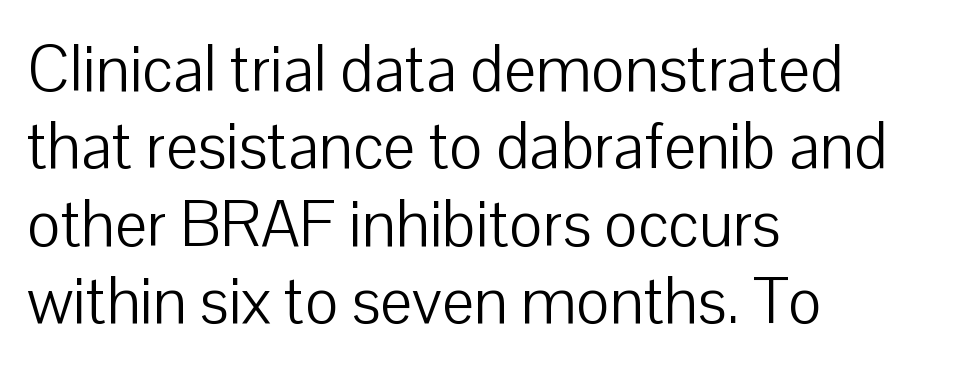
To sum up the face: it is a sans, with no serifs. Glyph-to-glyph distance matches everyday printed text. Nothing heavy about these letters — not bold at all. Notice how the passage keeps a crisp vertical edge on the left only. Varying glyph widths throughout — classic text-font behaviour.
